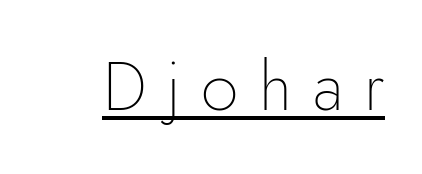
{"serif": "no", "italic": "no", "bold": "no", "weight": "thin", "width": "normal", "stroke_contrast": "low", "x_height": "small", "monospaced": "no", "underline": "yes", "letter_spacing": "wide", "letter_spacing_em": 0.31, "glyph_px": 67}
